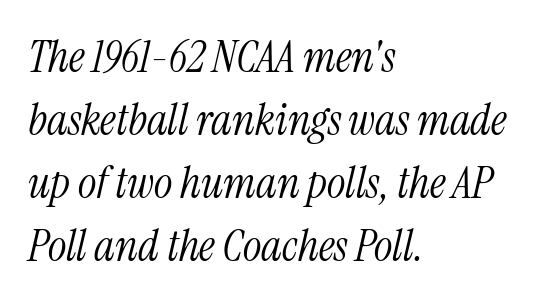
Looks like regular typesetting: each glyph gets only the width it needs. The specimen omits any rule beneath the text block's lines. The letters are slanted; this is an italic face. Characters follow at the spacing the type designer built in. Heft: none added — not bold.
